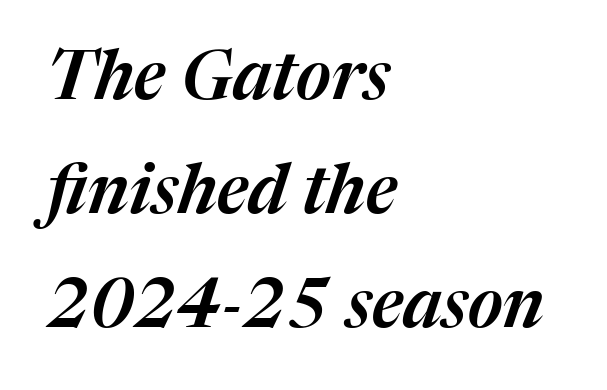
The text carries the slant typical of an italic or oblique font. Every row of glyphs begins at an identical x-position on the left. No extra tracking has been applied to these lines. No word sits above an underline.
